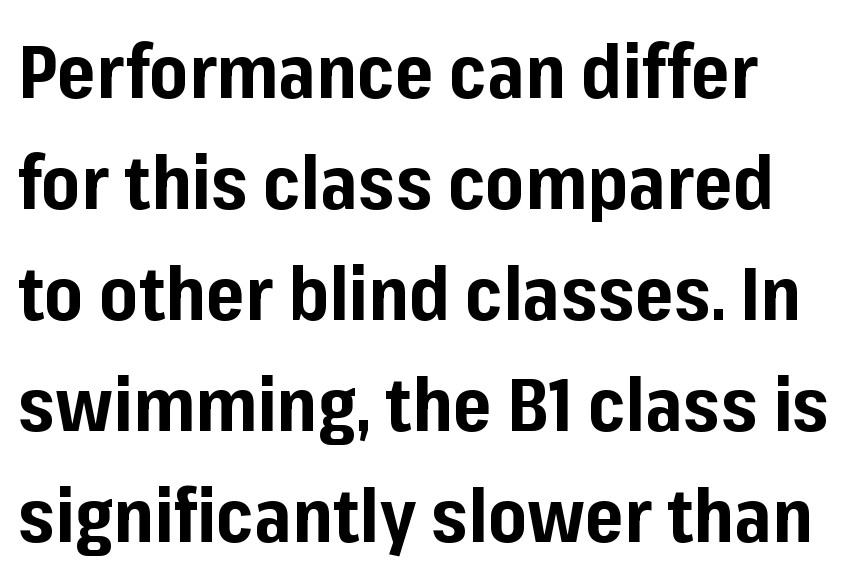
Descenders hang freely into open space. Thick stems and heavy bowls — unmistakably bold. The letterforms sit shoulder to shoulder at normal distance. Regarding leading, the lines here are spaced in the standard way. Do the letters lean? They stand straight.
